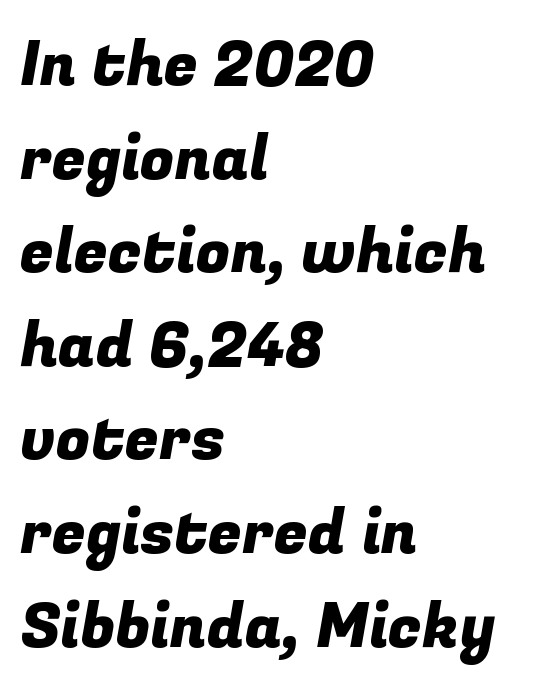
Stroke terminals: plain, sans-serif. The face used here is proportionally spaced, like ordinary book or web type. The leading is moderate, giving the passage an even texture. Is the block centered? No — it sits flush against the left margin.
